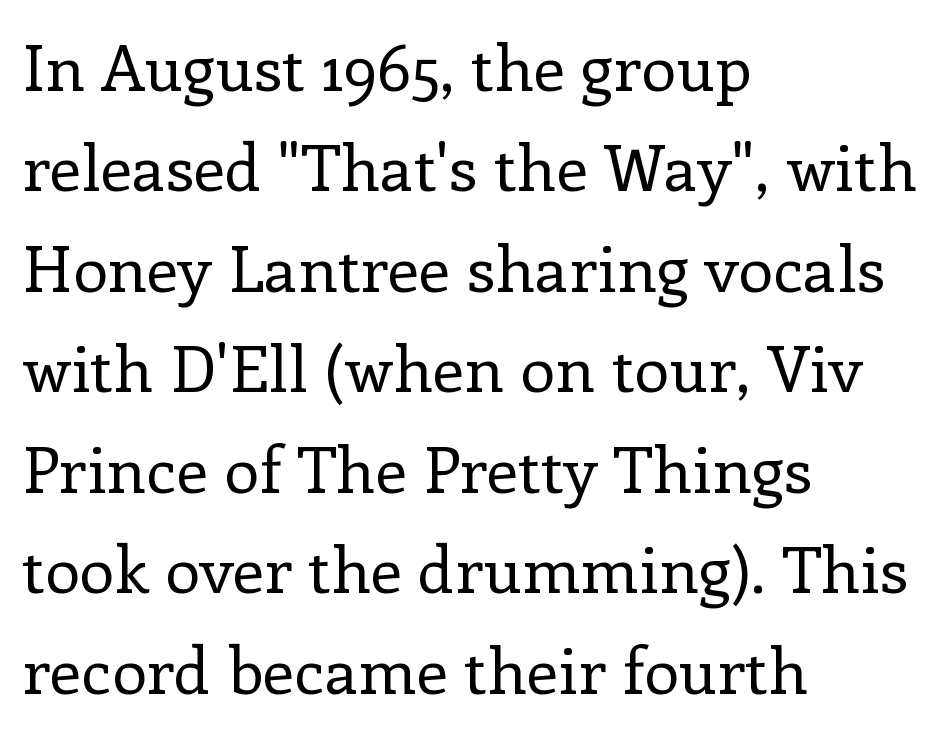
You could not count columns in this text — the font is proportionally spaced. Inter-character spacing is left at the font's built-in metrics. No extra ink here — the face is not bold. The font's upright variant was chosen for this text. Evenly set lines give the paragraph a standard silhouette.
